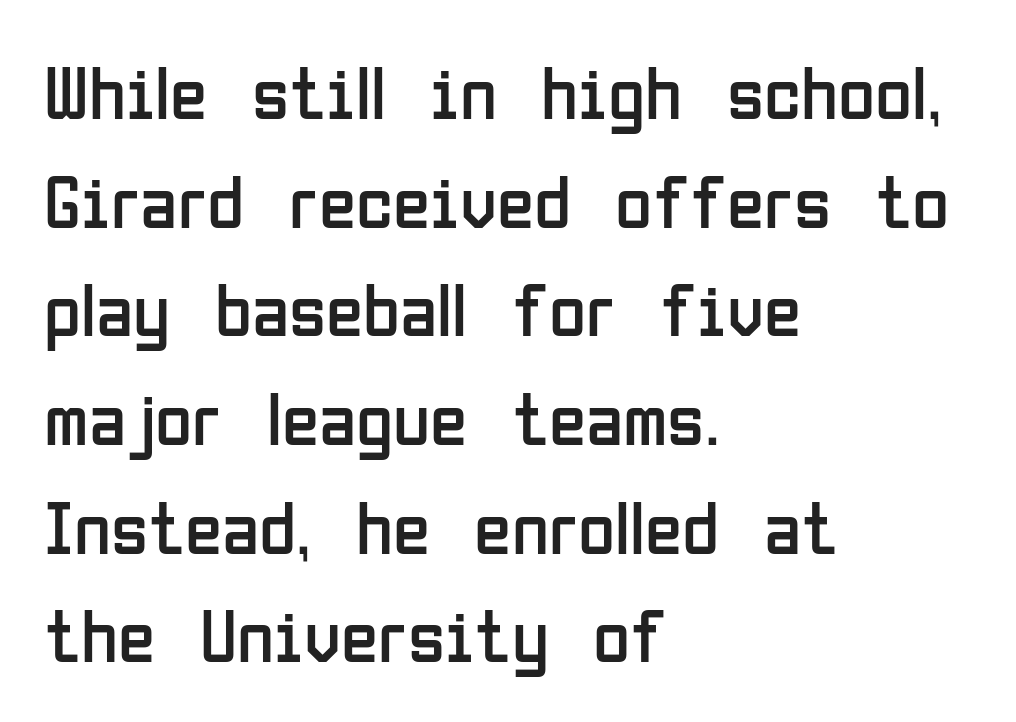
{"serif": "no", "italic": "no", "bold": "no", "weight": "regular", "width": "condensed", "stroke_contrast": "low", "x_height": "medium", "monospaced": "no", "underline": "no", "align": "left", "line_spacing": "normal", "line_spacing_ratio": 1.43, "letter_spacing": "normal", "letter_spacing_em": 0.0, "glyph_px": 76}
